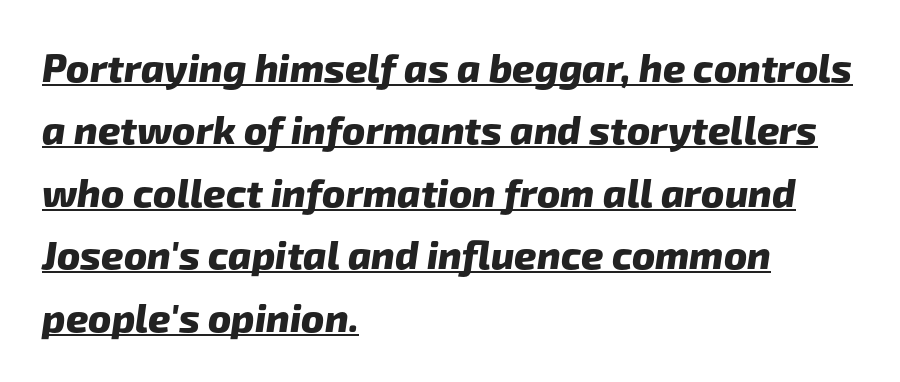
{"serif": "no", "bold": "yes", "weight": "heavy", "width": "normal", "stroke_contrast": "low", "x_height": "medium", "monospaced": "no", "underline": "yes", "align": "left", "line_spacing": "normal", "line_spacing_ratio": 1.6, "letter_spacing": "normal", "letter_spacing_em": 0.0, "glyph_px": 39}
